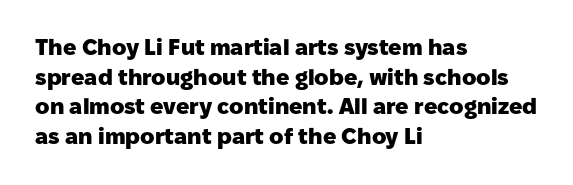
{"italic": "no", "bold": "yes", "underline": "no", "align": "left", "line_spacing": "normal", "line_spacing_ratio": 1.35, "letter_spacing": "normal", "letter_spacing_em": 0.0, "glyph_px": 22}
